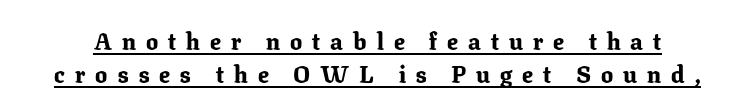
Like a heading marked for emphasis, these lines bear an underscore. Heavy-handed strokes throughout: this text is bold. If you measured baseline to baseline, you'd find a middling distance. Every character sits straight up, as roman type does.
